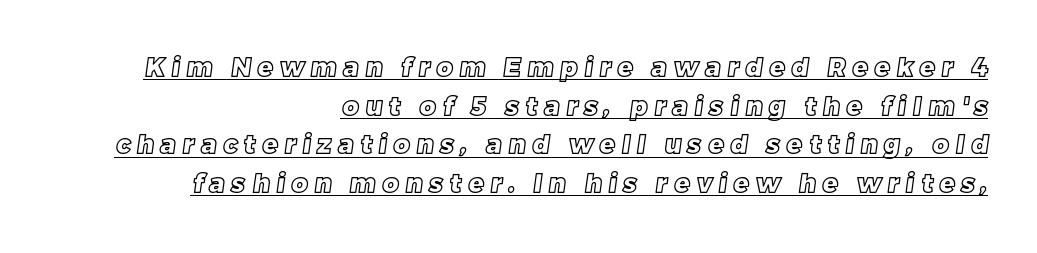
Q: Is the text underlined? A: Yes.
Q: How is the paragraph aligned? A: Right-aligned.
Q: Is the spacing between letters normal or unusually wide? A: Unusually wide.
Q: Is the spacing between lines tight, normal or loose? A: Normal.
